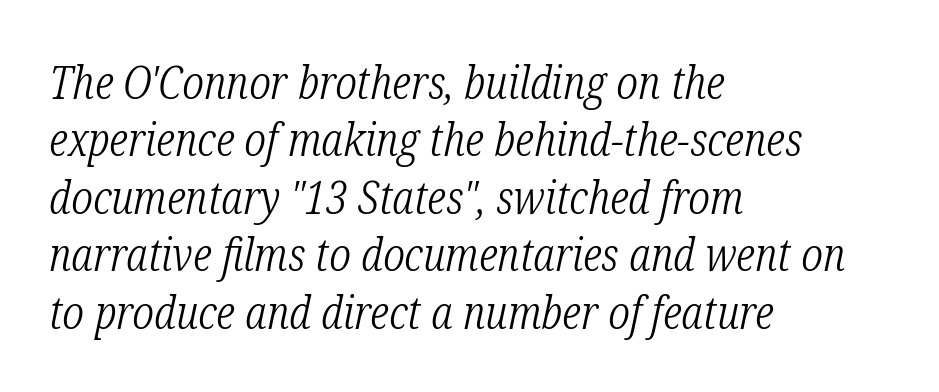
{"serif": "yes", "italic": "yes", "lean": "right", "slant_degrees": 12, "bold": "no", "weight": "light", "width": "condensed", "stroke_contrast": "low", "x_height": "medium", "monospaced": "no", "underline": "no", "align": "left", "line_spacing": "normal", "line_spacing_ratio": 1.25, "letter_spacing": "normal", "letter_spacing_em": 0.0, "glyph_px": 46}
